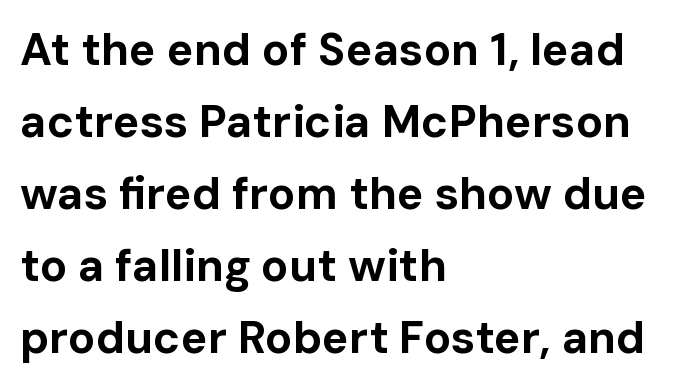
Q: Is the text bold? A: Yes.
Q: Is the text italic (slanted)? A: No, it is upright.
Q: Is the typeface a serif or a sans-serif typeface? A: Sans-serif.
Q: Is the text underlined? A: No.
Q: How is the paragraph aligned? A: Left-aligned.
Q: Is the spacing between letters normal or unusually wide? A: Normal.
Q: Is the spacing between lines tight, normal or loose? A: Normal.
Q: Width (condensed, normal, or wide)? A: Normal.
Q: Stroke contrast? A: Low.
Q: x-height? A: Medium.
Q: Monospaced? A: No.
